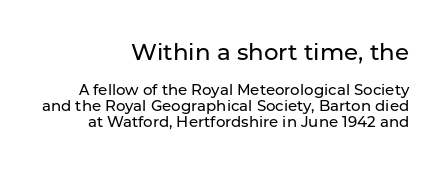
{"italic": "no", "underline": "no", "align": "right", "line_spacing": "tight", "line_spacing_ratio": 1.07, "letter_spacing": "normal", "letter_spacing_em": 0.0, "larger_block": "first", "size_ratio": 1.53, "glyph_px": 23}
